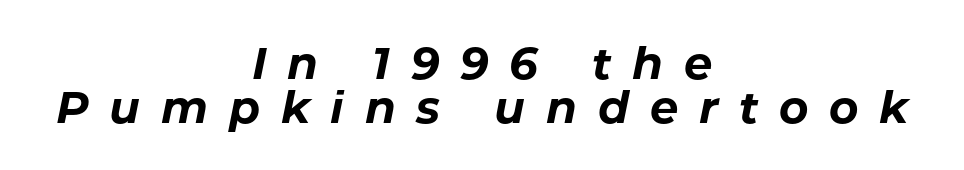
The image shows 45 px bold type, italic (leaning right); set centered, tight line spacing (0.97x), unusually wide letter spacing (+0.46 em), not underlined; low stroke contrast and a medium x-height.
